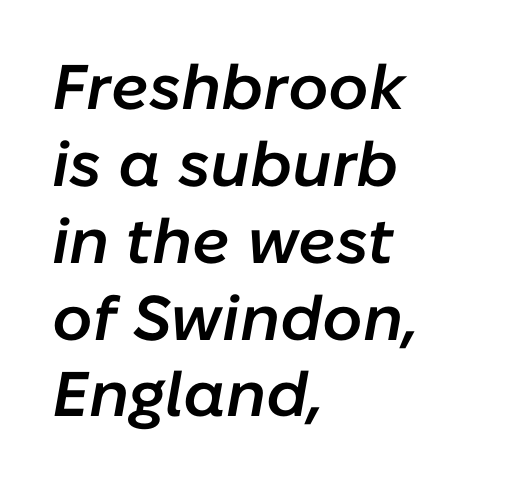
The image shows 63 px semibold type, italic (leaning right); set left-aligned, line spacing 1.22x, normal letter spacing, not underlined; low stroke contrast and a medium x-height.
